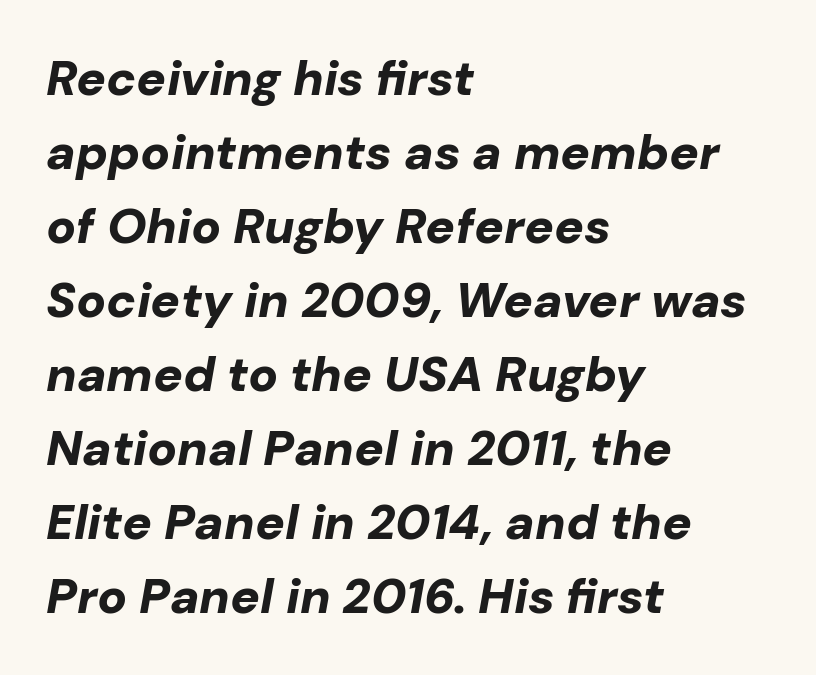
{"italic": "yes", "lean": "right", "slant_degrees": 10, "bold": "yes", "weight": "bold", "width": "normal", "stroke_contrast": "low", "x_height": "medium", "monospaced": "no", "underline": "no", "align": "left", "line_spacing": "normal", "line_spacing_ratio": 1.51, "letter_spacing": "normal", "letter_spacing_em": 0.0, "glyph_px": 49}
